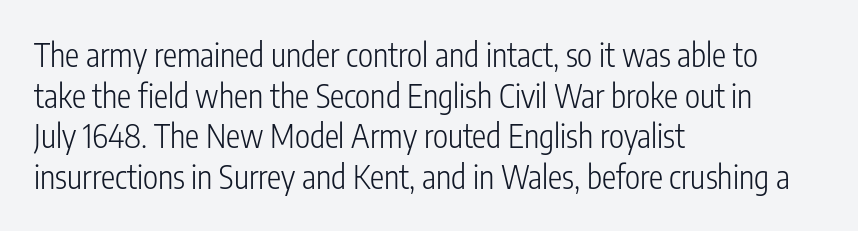
The image shows 32 px light, condensed sans-serif type, upright; set left-aligned, normal line spacing (1.27x), normal letter spacing, not underlined; low stroke contrast and a medium x-height.
